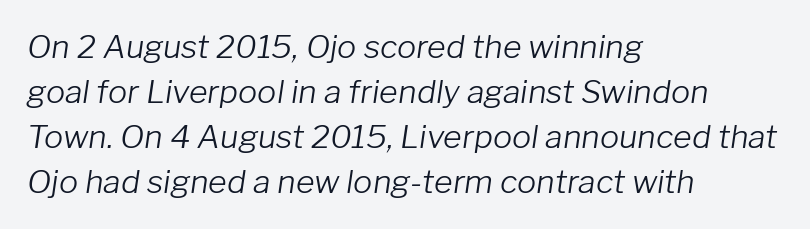
{"italic": "yes", "lean": "right", "slant_degrees": 8, "bold": "no", "weight": "light", "width": "normal", "stroke_contrast": "low", "x_height": "medium", "monospaced": "no", "underline": "no", "align": "left", "line_spacing": "normal", "line_spacing_ratio": 1.41, "letter_spacing": "normal", "letter_spacing_em": 0.0, "glyph_px": 32}
